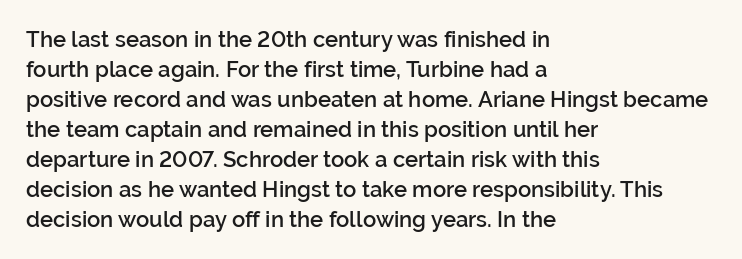
In terms of letterspacing, this is plain default setting. Underlining? Definitely not there. The rendering anchors every line to the left-hand side. Style check: upright.
